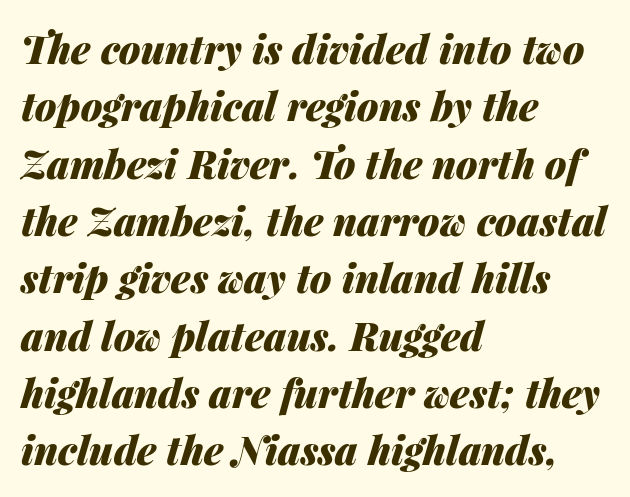
Casual observation: everything's shoved over to the left. This rendering features lettering with no underline. Set as a true bold cut, around the 700 mark. Proportional: the letters do not fall into vertical columns.
